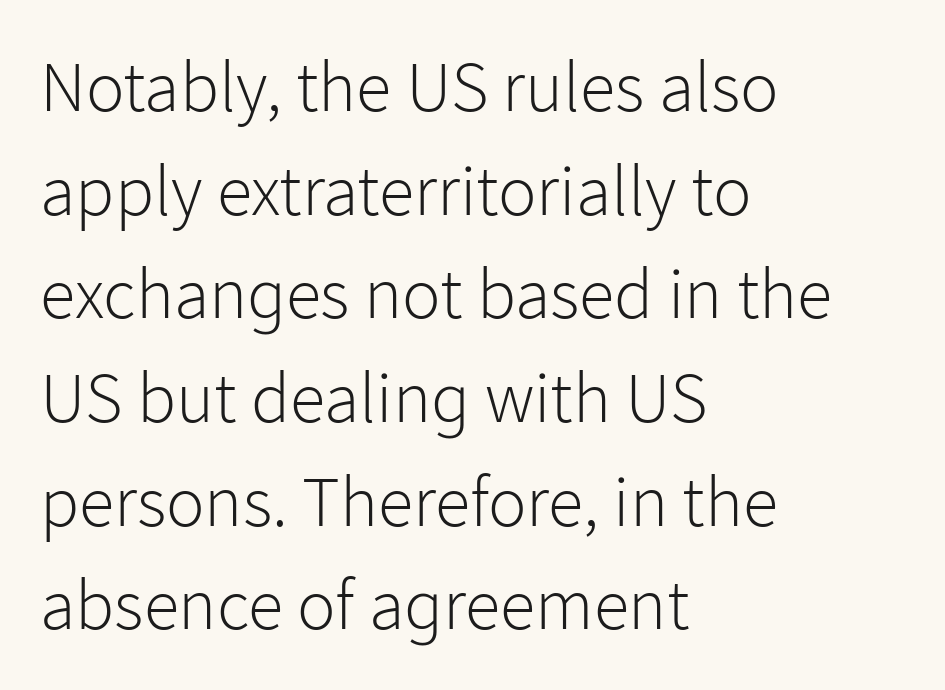
The gap between lines stays unmarked. Caption: multi-line text, flush left, ragged right. Italic: no, the glyphs are upright roman. This sample uses a sans-serif face.
